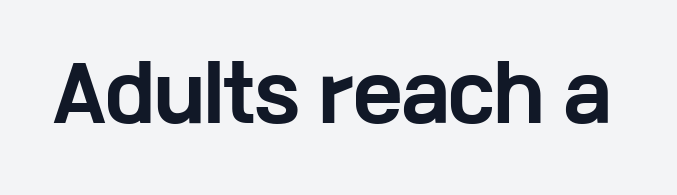
Proportional: the letters do not fall into vertical columns. Glance below the letters and you will spot only blank space. Typographically, this falls in the sans-serif category. Here the glyphs are tracked normally, forming tight word shapes.
